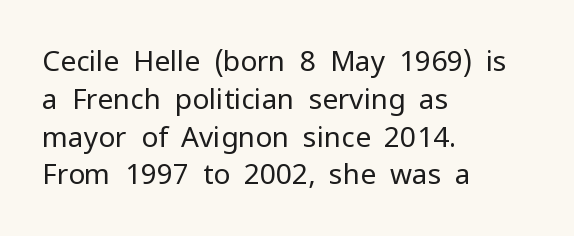
{"serif": "no", "italic": "no", "bold": "no", "weight": "regular", "width": "normal", "stroke_contrast": "low", "x_height": "medium", "monospaced": "no", "underline": "no", "align": "left", "line_spacing": "normal", "line_spacing_ratio": 1.35, "letter_spacing": "normal", "letter_spacing_em": 0.0, "glyph_px": 28}
